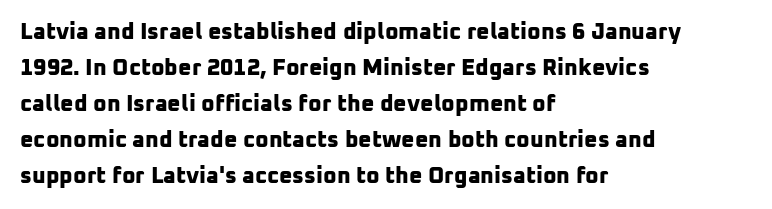
Q: Is the text bold? A: Yes.
Q: Is the text underlined? A: No.
Q: How is the paragraph aligned? A: Left-aligned.
Q: Is the spacing between letters normal or unusually wide? A: Normal.
Q: Is the spacing between lines tight, normal or loose? A: Normal.
